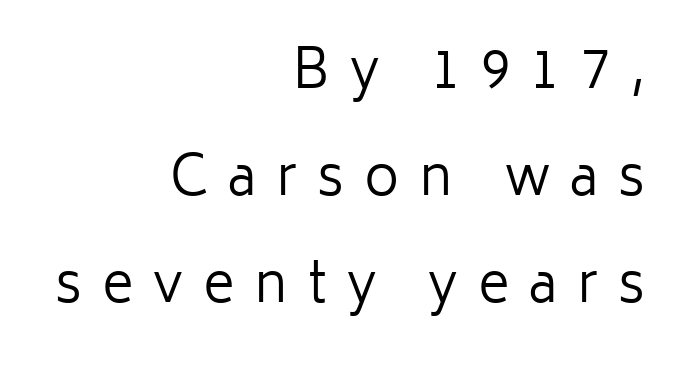
In terms of letterspacing, this is a distinctly airy, spread setting. One glance says open: line gaps are wider than usual. Characters remain perfectly vertical along every line. Type without underlining. This is sans-serif lettering, the kind often seen on screens and signage.
